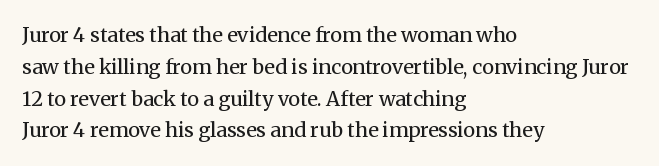
{"italic": "no", "bold": "no", "underline": "no", "align": "left", "line_spacing": "normal", "line_spacing_ratio": 1.59, "letter_spacing": "normal", "letter_spacing_em": 0.0, "glyph_px": 20}
